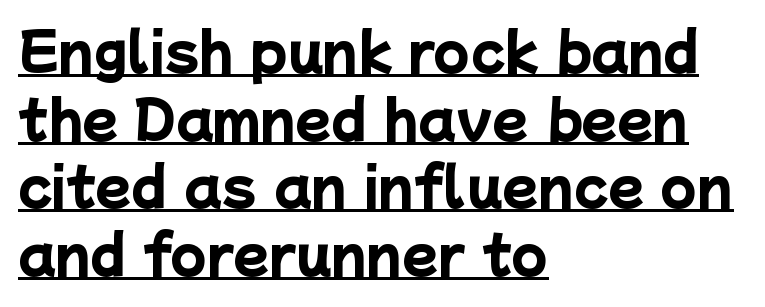
The image shows 52 px heavy sans-serif type; set left-aligned, normal line spacing (1.3x), normal letter spacing, underlined; low stroke contrast and a medium x-height.
